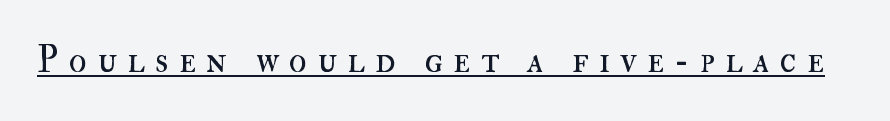
The image shows 37 px regular-weight type, upright; set unusually wide letter spacing (+0.28 em), underlined; high stroke contrast and a small x-height.
